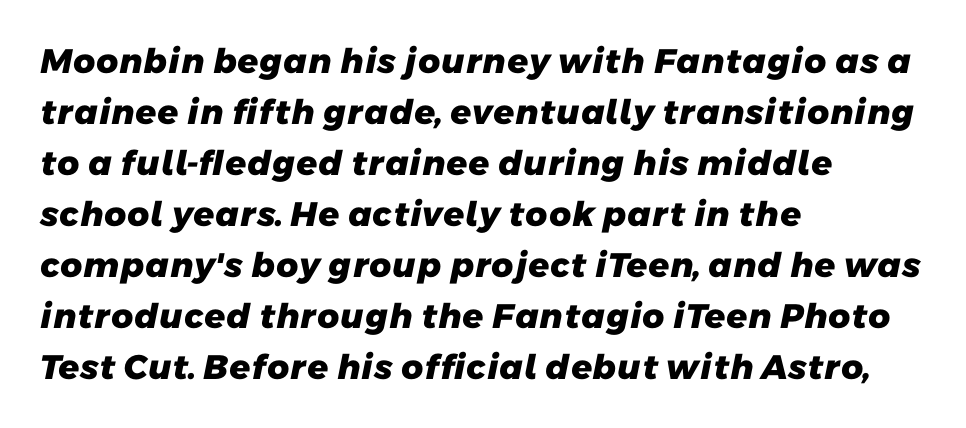
Line starts are locked; line ends wander. Tracking here is standard; glyphs follow each other at the usual distance. Typographic density is high because the face is bold. Note the varied advance widths — an 'i' is clearly narrower than an 'm'. Each letter's strokes conclude bluntly, with no projecting serifs. Check under the words: just untouched page.
